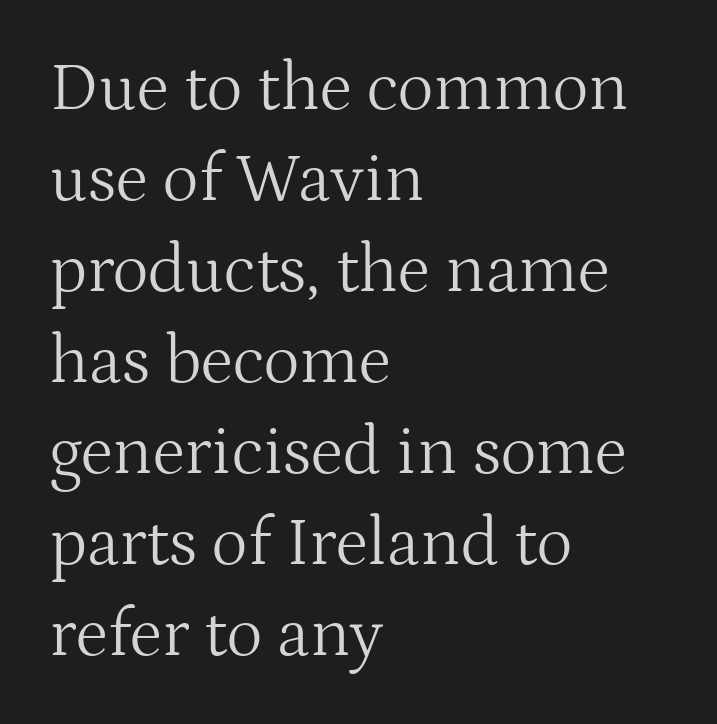
The image shows 69 px light serif type, upright; set left-aligned, normal line spacing (1.32x), normal letter spacing, not underlined; medium stroke contrast and a medium x-height.
